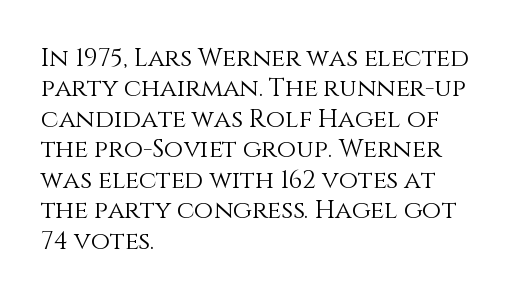
Q: Is the text bold? A: No.
Q: Is the text italic (slanted)? A: No, it is upright.
Q: Is the text underlined? A: No.
Q: How is the paragraph aligned? A: Left-aligned.
Q: Is the spacing between letters normal or unusually wide? A: Normal.
